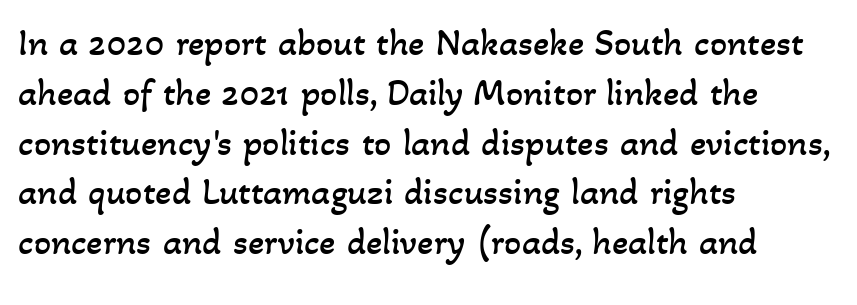
Q: Is the text bold? A: No.
Q: Is the text underlined? A: No.
Q: How is the paragraph aligned? A: Left-aligned.
Q: Is the spacing between letters normal or unusually wide? A: Normal.
Q: Is the spacing between lines tight, normal or loose? A: Normal.
Q: Width (condensed, normal, or wide)? A: Normal.
Q: Stroke contrast? A: Low.
Q: x-height? A: Small.
Q: Monospaced? A: No.
